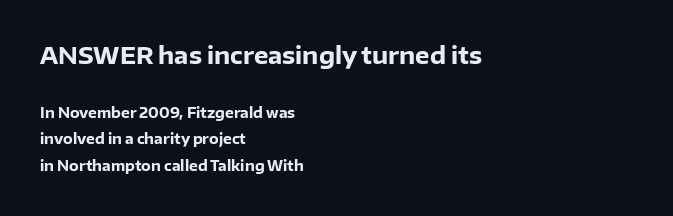
Q: Is the text bold? A: Yes.
Q: Is the text italic (slanted)? A: No, it is upright.
Q: Is the text underlined? A: No.
Q: How is the paragraph aligned? A: Left-aligned.
Q: Is the spacing between letters normal or unusually wide? A: Normal.
Q: Is the spacing between lines tight, normal or loose? A: Loose.
Q: Which block of text is set in a larger size, the first (top) or the second (bottom)? A: The first (top) one.
